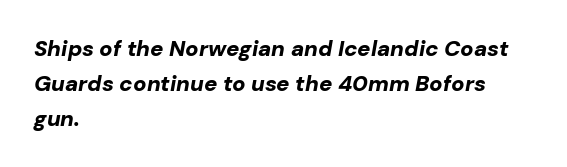
{"italic": "yes", "lean": "right", "slant_degrees": 10, "bold": "yes", "underline": "no", "align": "left", "line_spacing": "normal", "line_spacing_ratio": 1.59, "letter_spacing": "normal", "letter_spacing_em": 0.0, "glyph_px": 22}
